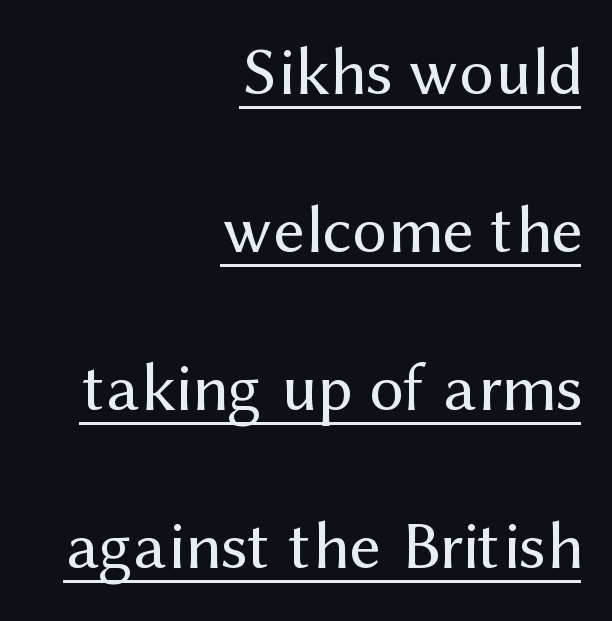
{"serif": "no", "italic": "no", "bold": "no", "weight": "regular", "width": "normal", "stroke_contrast": "medium", "x_height": "medium", "monospaced": "no", "underline": "yes", "align": "right", "line_spacing": "loose", "line_spacing_ratio": 2.29, "letter_spacing": "normal", "letter_spacing_em": 0.0, "glyph_px": 69}
